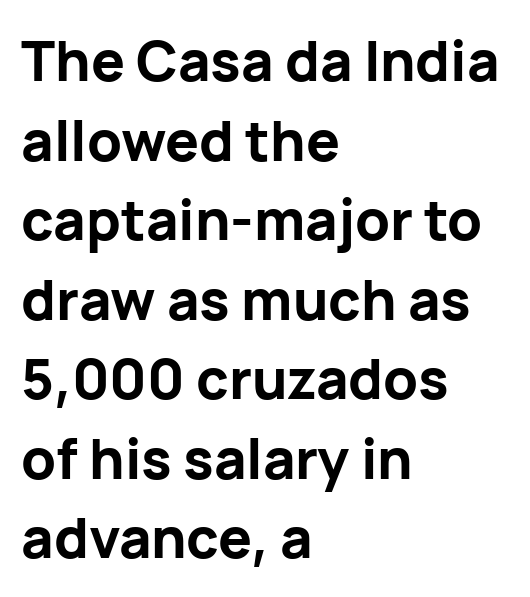
Q: Is the text bold? A: Yes.
Q: Is the text italic (slanted)? A: No, it is upright.
Q: Is the typeface a serif or a sans-serif typeface? A: Sans-serif.
Q: Is the text underlined? A: No.
Q: How is the paragraph aligned? A: Left-aligned.
Q: Is the spacing between letters normal or unusually wide? A: Normal.
Q: Is the spacing between lines tight, normal or loose? A: Normal.
Q: Width (condensed, normal, or wide)? A: Normal.
Q: Stroke contrast? A: Low.
Q: x-height? A: Medium.
Q: Monospaced? A: No.
